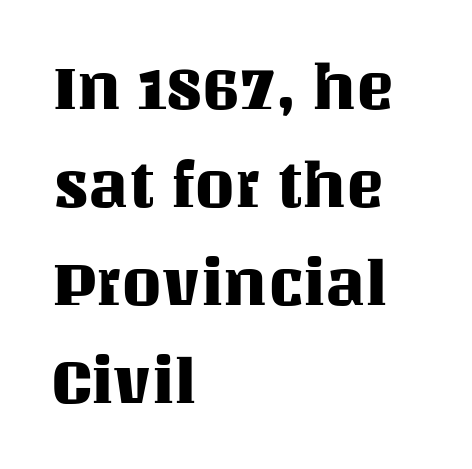
{"italic": "no", "width": "normal", "stroke_contrast": "medium", "x_height": "large", "monospaced": "no", "underline": "no", "align": "left", "line_spacing": "normal", "line_spacing_ratio": 1.53, "letter_spacing": "normal", "letter_spacing_em": 0.0, "glyph_px": 64}
